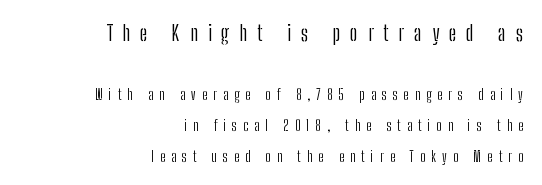
Q: Is the text bold? A: No.
Q: Is the text italic (slanted)? A: No, it is upright.
Q: Is the text underlined? A: No.
Q: How is the paragraph aligned? A: Right-aligned.
Q: Is the spacing between letters normal or unusually wide? A: Unusually wide.
Q: Is the spacing between lines tight, normal or loose? A: Loose.
Q: Which block of text is set in a larger size, the first (top) or the second (bottom)? A: The first (top) one.
